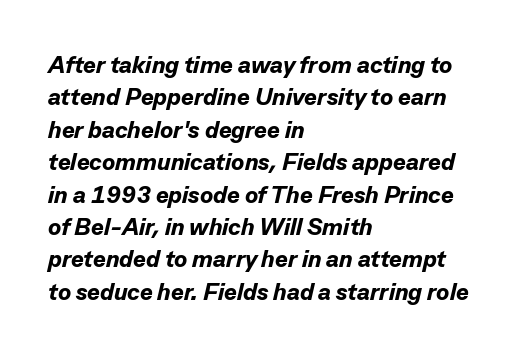
{"italic": "yes", "lean": "right", "slant_degrees": 13, "bold": "yes", "underline": "no", "align": "left", "line_spacing": "normal", "line_spacing_ratio": 1.35, "letter_spacing": "normal", "letter_spacing_em": 0.0, "glyph_px": 24}
